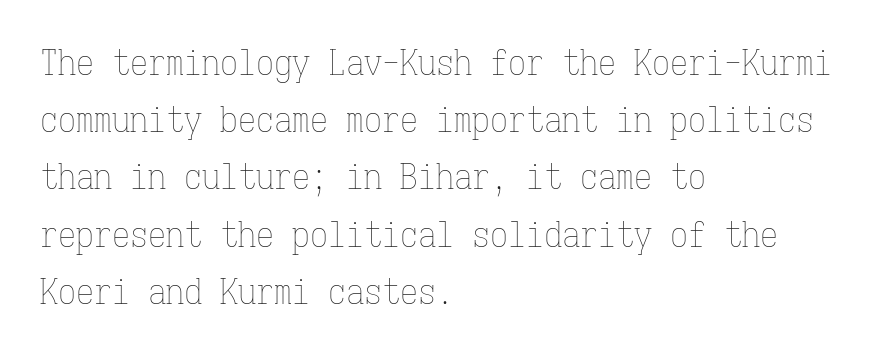
The paragraph has a hard left edge and a soft right edge. Posture: vertical. Default kerning and tracking; the words read as compact shapes. Spacing verdict: monospaced, one width for all characters. Each row of text sits above clean, open space. A light-to-regular cut is what we see here.
